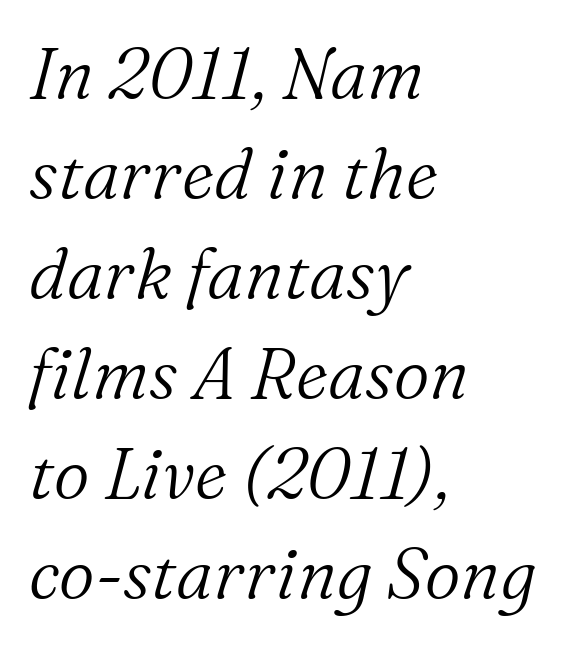
The image shows 70 px light serif type, italic (leaning right); set left-aligned, normal line spacing (1.43x), normal letter spacing, not underlined; medium stroke contrast and a medium x-height.
